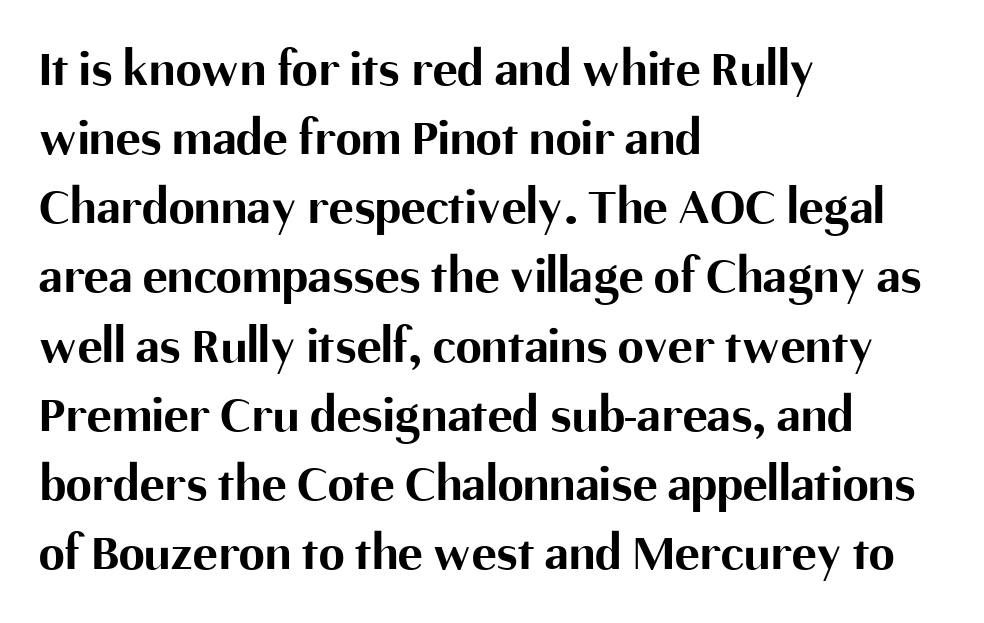
The image shows 52 px bold sans-serif type, upright; set left-aligned, normal line spacing (1.33x), normal letter spacing, not underlined; medium stroke contrast and a medium x-height.
